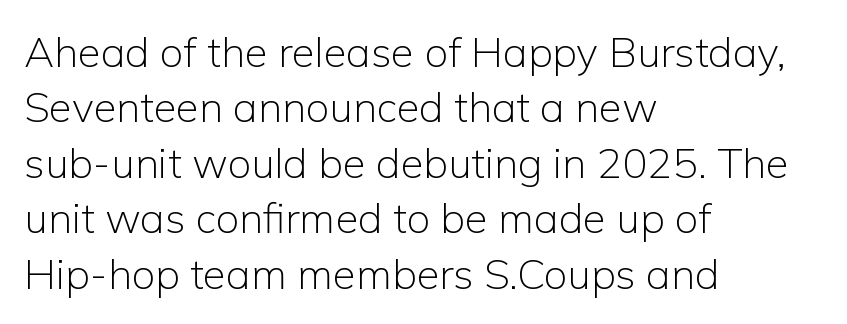
The image shows 42 px light sans-serif type, upright; set left-aligned, normal line spacing (1.32x), normal letter spacing, not underlined; low stroke contrast and a medium x-height.
